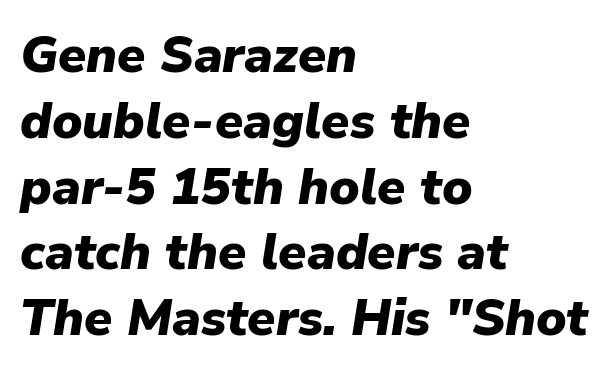
Q: Is the text bold? A: Yes.
Q: Is the text italic (slanted)? A: Yes, it leans right by about 9 degrees.
Q: Is the text underlined? A: No.
Q: How is the paragraph aligned? A: Left-aligned.
Q: Is the spacing between letters normal or unusually wide? A: Normal.
Q: Is the spacing between lines tight, normal or loose? A: Normal.
Q: Width (condensed, normal, or wide)? A: Normal.
Q: Stroke contrast? A: Low.
Q: x-height? A: Medium.
Q: Monospaced? A: No.
